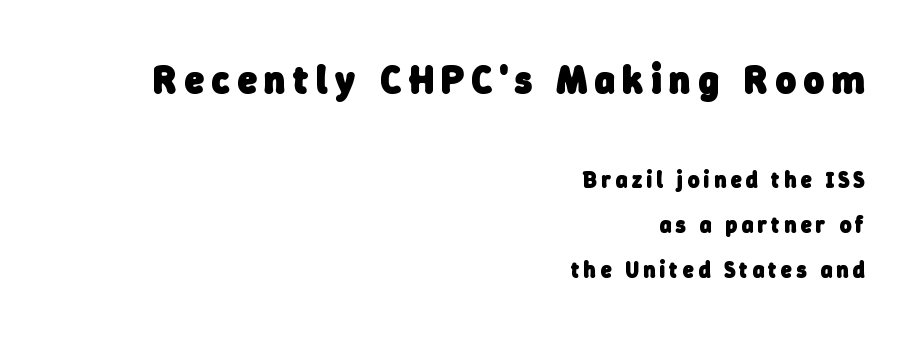
{"serif": "no", "bold": "yes", "weight": "heavy", "width": "normal", "stroke_contrast": "low", "x_height": "medium", "monospaced": "no", "underline": "no", "align": "right", "line_spacing": "loose", "line_spacing_ratio": 2.04, "letter_spacing": "wide", "letter_spacing_em": 0.2, "larger_block": "first", "size_ratio": 1.77, "glyph_px": 39}
